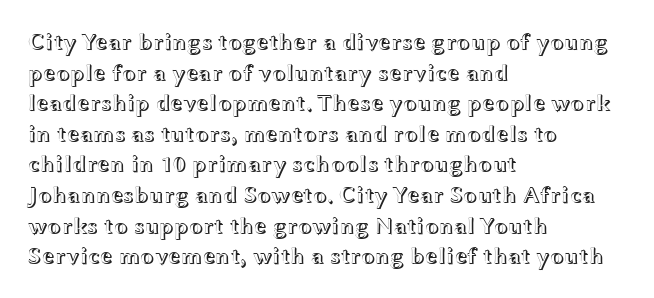
The image shows 23 px text type, upright; set left-aligned, normal line spacing (1.33x), normal letter spacing, not underlined.
